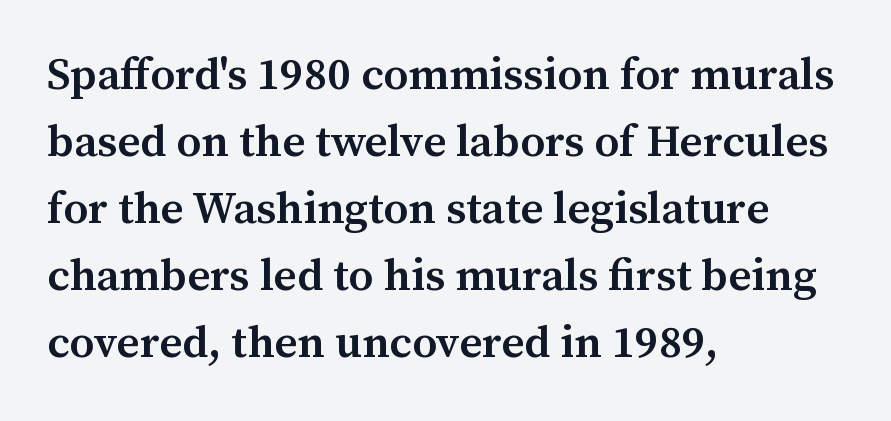
Stems and bowls a touch heavier than normal — semibold. The type sits square on the baseline with zero lean. The area under the type is left untouched. The tracking reads as untouched default to a designer's eye. Horizontal alignment here is leftward, the default for most running prose.
